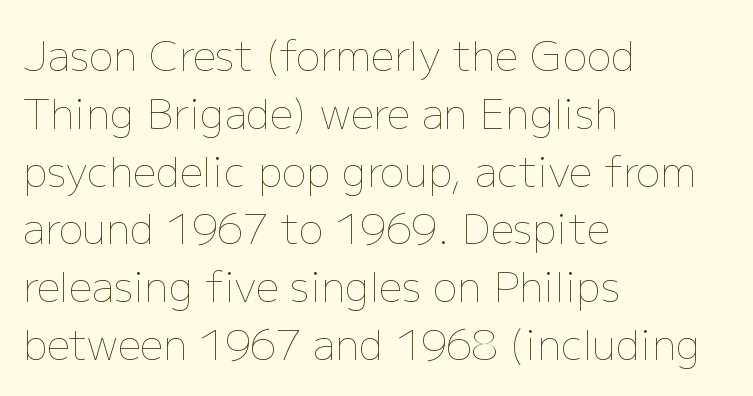
Line spacing here is normal. Counters stay open thanks to moderate or lighter strokes. Posture: vertical. All the whitespace from short lines collects on the right. Tracking value appears to be zero — textbook default spacing.
